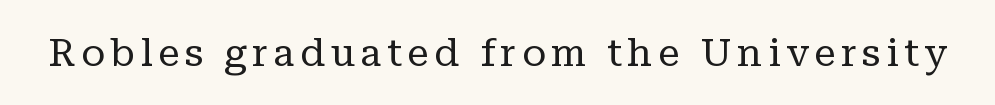
Varying glyph widths throughout — classic text-font behaviour. Just letters on the line, the space beneath them empty. Ink coverage per letter is moderate at most. Old-style or modern, the face here clearly has serifs. No italicization has been applied; the sample stays upright.
